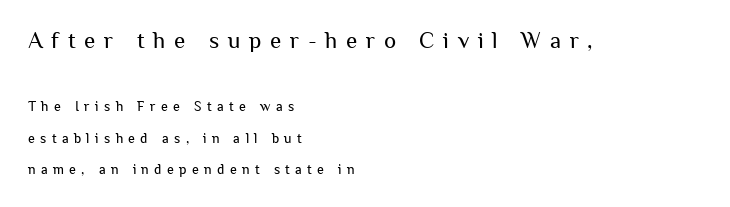
The image shows 23 px text type, upright; set left-aligned, loose line spacing (2.25x), unusually wide letter spacing (+0.38 em), not underlined; the first (top) block is 1.64x larger.
